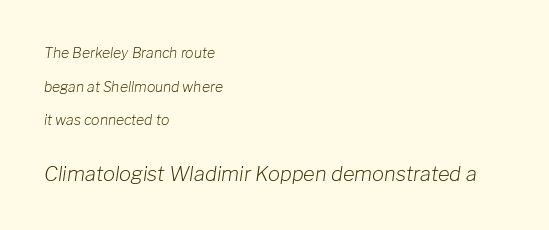
The image shows 20 px text type, italic (leaning right); set left-aligned, loose line spacing (2.4x), normal letter spacing, not underlined; the second (bottom) block is 1.43x larger.
